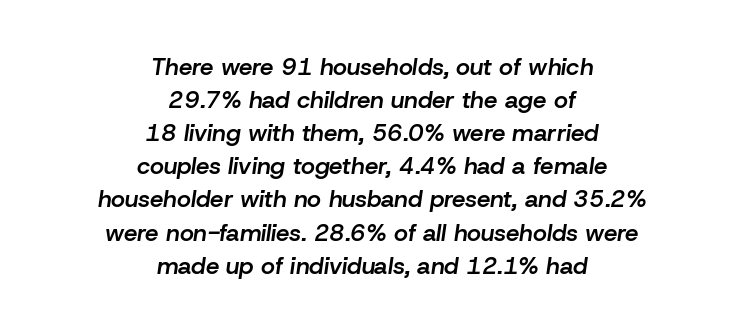
The image shows 24 px text type, italic (leaning right); set centered, normal line spacing (1.38x), normal letter spacing, not underlined.
